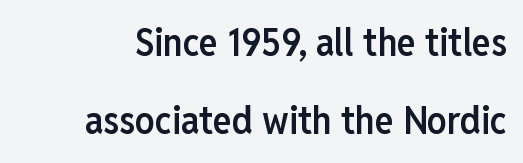
Q: Is the text bold? A: Semi-bold.
Q: Is the text italic (slanted)? A: No, it is upright.
Q: Is the typeface a serif or a sans-serif typeface? A: Sans-serif.
Q: Is the text underlined? A: No.
Q: Is the spacing between letters normal or unusually wide? A: Normal.
Q: Is the spacing between lines tight, normal or loose? A: Loose.
Q: Width (condensed, normal, or wide)? A: Condensed.
Q: Stroke contrast? A: Low.
Q: x-height? A: Medium.
Q: Monospaced? A: No.
